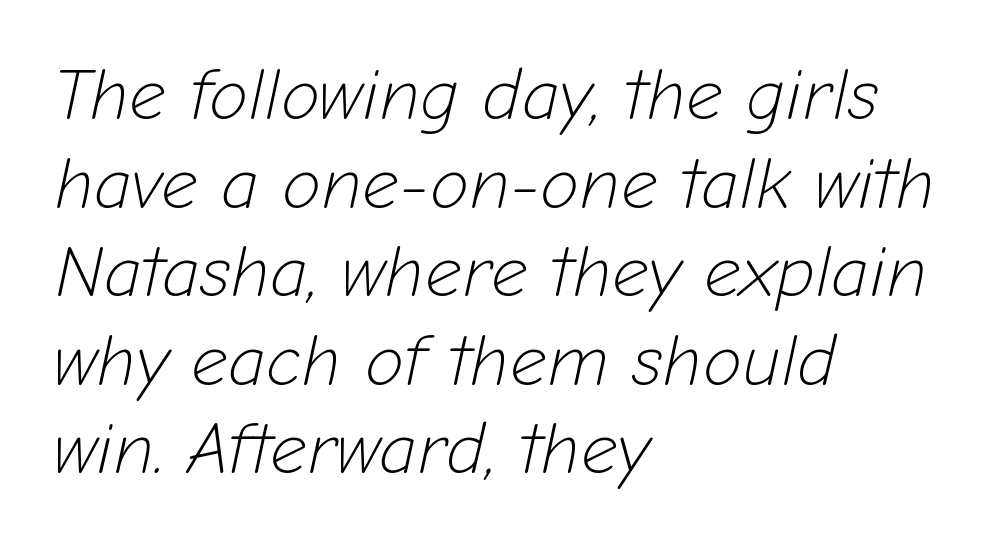
Q: Is the text bold? A: No.
Q: Is the text italic (slanted)? A: Yes, it leans right by about 12 degrees.
Q: Is the text underlined? A: No.
Q: How is the paragraph aligned? A: Left-aligned.
Q: Is the spacing between letters normal or unusually wide? A: Normal.
Q: Width (condensed, normal, or wide)? A: Normal.
Q: Stroke contrast? A: Low.
Q: x-height? A: Medium.
Q: Monospaced? A: No.
